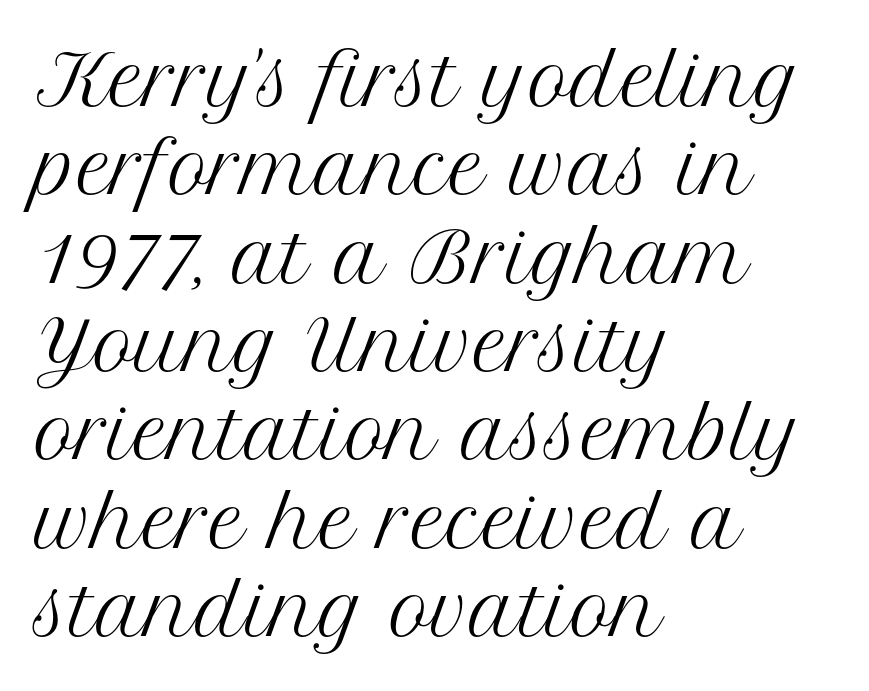
The image shows 69 px regular-weight serif type; set left-aligned, normal line spacing (1.28x), normal letter spacing, not underlined; medium stroke contrast and a medium x-height.
